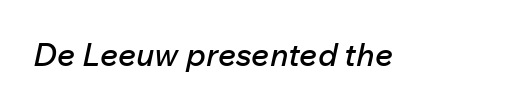
{"italic": "yes", "lean": "right", "slant_degrees": 12, "width": "normal", "stroke_contrast": "low", "x_height": "medium", "monospaced": "no", "underline": "no", "letter_spacing": "normal", "letter_spacing_em": 0.0, "glyph_px": 32}
